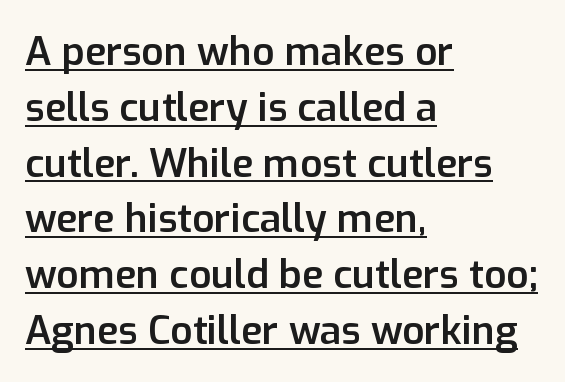
{"serif": "no", "italic": "no", "bold": "semi", "weight": "semibold", "width": "normal", "stroke_contrast": "low", "x_height": "medium", "monospaced": "no", "underline": "yes", "align": "left", "line_spacing": "normal", "line_spacing_ratio": 1.43, "letter_spacing": "normal", "letter_spacing_em": 0.0, "glyph_px": 39}
